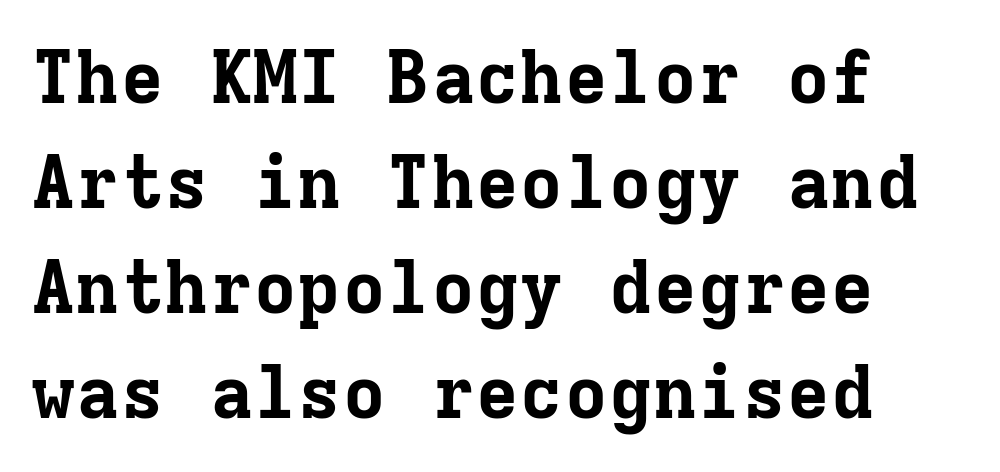
Q: Is the text bold? A: Yes.
Q: Is the text italic (slanted)? A: No, it is upright.
Q: Is the typeface a serif or a sans-serif typeface? A: Serif.
Q: Is the text underlined? A: No.
Q: How is the paragraph aligned? A: Left-aligned.
Q: Is the spacing between letters normal or unusually wide? A: Normal.
Q: Is the spacing between lines tight, normal or loose? A: Normal.
Q: Width (condensed, normal, or wide)? A: Normal.
Q: Stroke contrast? A: Low.
Q: x-height? A: Medium.
Q: Monospaced? A: Yes.
